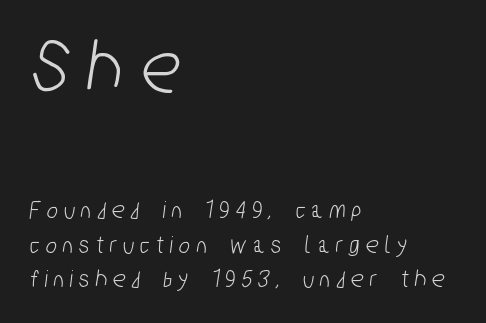
If you squint, the top block still reads clearly — it's the larger of the two. The vertical gap from one line to the next is medium. Varying glyph widths throughout — classic text-font behaviour. The letterforms stand isolated, each surrounded by extra space.
